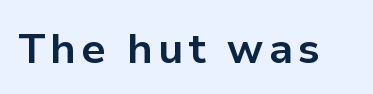
{"serif": "no", "italic": "no", "bold": "yes", "weight": "bold", "width": "normal", "stroke_contrast": "low", "x_height": "medium", "monospaced": "no", "underline": "no", "glyph_px": 42}
